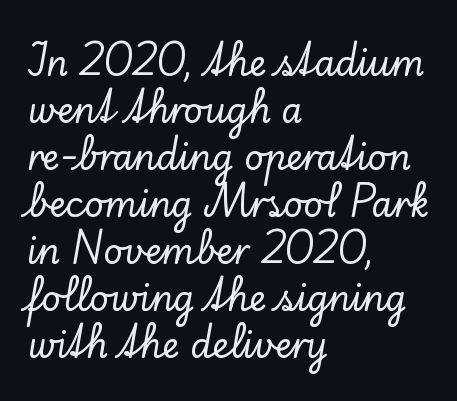
{"serif": "yes", "width": "normal", "stroke_contrast": "low", "x_height": "small", "monospaced": "no", "underline": "no", "align": "left", "line_spacing": "normal", "line_spacing_ratio": 1.38, "letter_spacing": "normal", "letter_spacing_em": 0.0, "glyph_px": 34}
